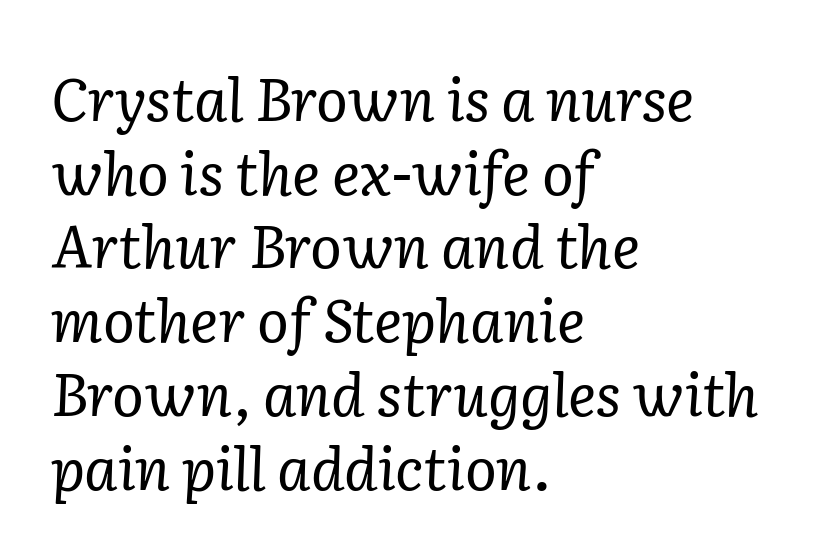
Q: Is the text bold? A: No.
Q: Is the text italic (slanted)? A: Yes, it leans right by about 2 degrees.
Q: Is the typeface a serif or a sans-serif typeface? A: Serif.
Q: Is the text underlined? A: No.
Q: How is the paragraph aligned? A: Left-aligned.
Q: Is the spacing between letters normal or unusually wide? A: Normal.
Q: Is the spacing between lines tight, normal or loose? A: Normal.
Q: Width (condensed, normal, or wide)? A: Normal.
Q: Stroke contrast? A: Low.
Q: x-height? A: Medium.
Q: Monospaced? A: No.
